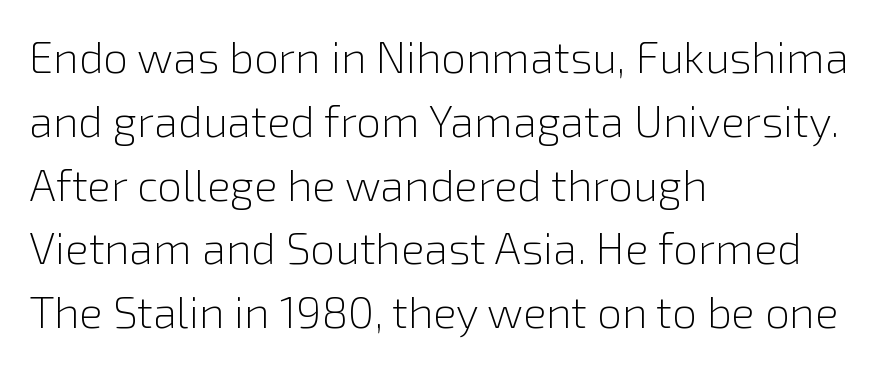
Descenders are the only things crossing below the line. This sample uses plain, unmodified letter spacing. Spacing verdict: proportional, widths tailored to each character. A typesetter would mark this as roman, not italic. In CSS terms this would be text-align: left.
